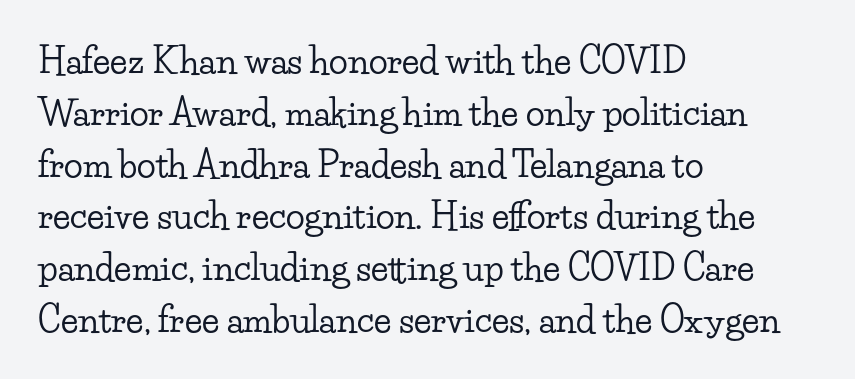
The image shows 35 px wide serif type, upright; set left-aligned, normal line spacing (1.48x), normal letter spacing, not underlined; low stroke contrast and a small x-height.
